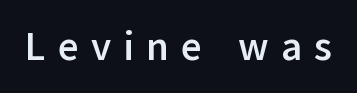
Q: Is the text bold? A: Yes.
Q: Is the text italic (slanted)? A: No, it is upright.
Q: Is the typeface a serif or a sans-serif typeface? A: Sans-serif.
Q: Is the text underlined? A: No.
Q: Is the spacing between letters normal or unusually wide? A: Unusually wide.
Q: Width (condensed, normal, or wide)? A: Normal.
Q: Stroke contrast? A: Low.
Q: x-height? A: Medium.
Q: Monospaced? A: No.
